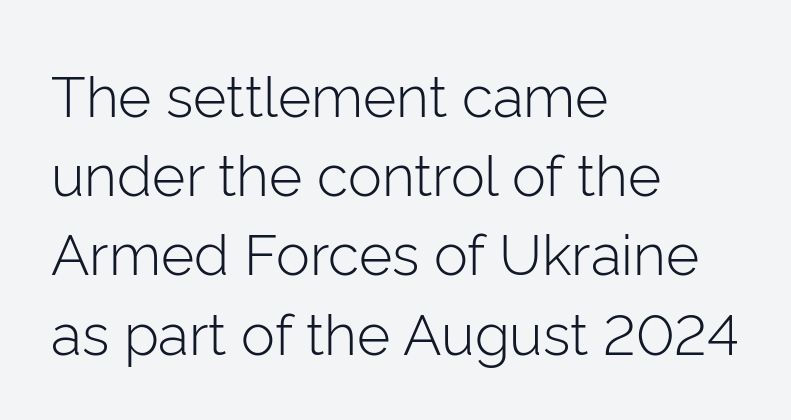
The image shows 57 px light sans-serif type, upright; set left-aligned, normal line spacing (1.39x), normal letter spacing, not underlined; low stroke contrast and a medium x-height.
